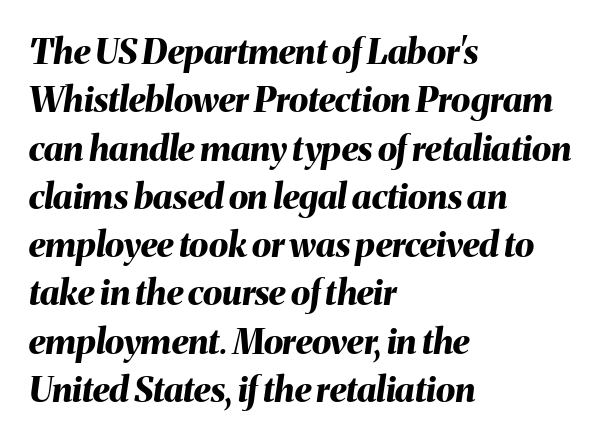
{"italic": "yes", "lean": "right", "slant_degrees": 8, "bold": "yes", "weight": "bold", "width": "normal", "stroke_contrast": "medium", "x_height": "medium", "monospaced": "no", "underline": "no", "align": "left", "line_spacing": "normal", "line_spacing_ratio": 1.38, "letter_spacing": "normal", "letter_spacing_em": 0.0, "glyph_px": 35}
